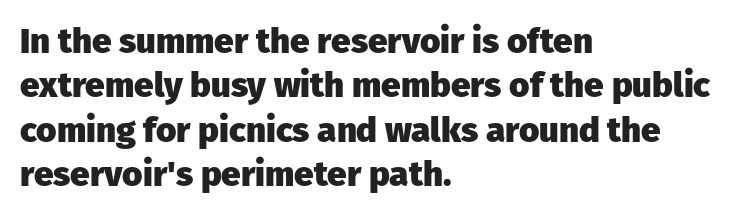
Q: Is the text bold? A: Yes.
Q: Is the text italic (slanted)? A: No, it is upright.
Q: Is the typeface a serif or a sans-serif typeface? A: Sans-serif.
Q: Is the text underlined? A: No.
Q: How is the paragraph aligned? A: Left-aligned.
Q: Is the spacing between letters normal or unusually wide? A: Normal.
Q: Is the spacing between lines tight, normal or loose? A: Normal.
Q: Width (condensed, normal, or wide)? A: Normal.
Q: Stroke contrast? A: Low.
Q: x-height? A: Medium.
Q: Monospaced? A: No.
